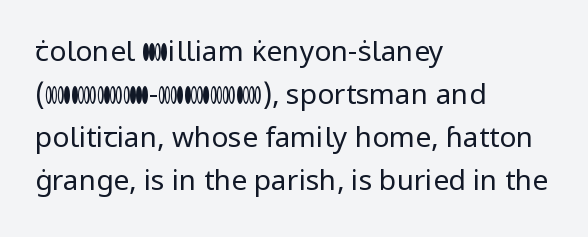
Q: Is the text bold? A: No.
Q: Is the text italic (slanted)? A: No, it is upright.
Q: Is the typeface a serif or a sans-serif typeface? A: Sans-serif.
Q: Is the text underlined? A: No.
Q: How is the paragraph aligned? A: Left-aligned.
Q: Is the spacing between letters normal or unusually wide? A: Normal.
Q: Is the spacing between lines tight, normal or loose? A: Normal.
Q: Width (condensed, normal, or wide)? A: Normal.
Q: Stroke contrast? A: Low.
Q: x-height? A: Medium.
Q: Monospaced? A: No.
